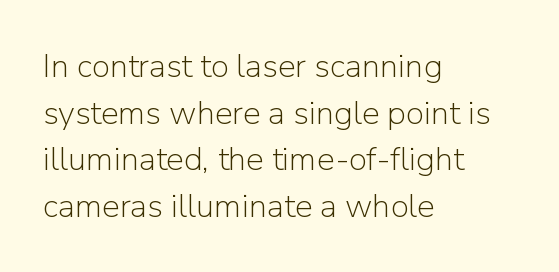
Q: Is the text bold? A: No.
Q: Is the text italic (slanted)? A: No, it is upright.
Q: Is the typeface a serif or a sans-serif typeface? A: Sans-serif.
Q: Is the text underlined? A: No.
Q: How is the paragraph aligned? A: Left-aligned.
Q: Is the spacing between letters normal or unusually wide? A: Normal.
Q: Is the spacing between lines tight, normal or loose? A: Normal.
Q: Width (condensed, normal, or wide)? A: Normal.
Q: Stroke contrast? A: Low.
Q: x-height? A: Medium.
Q: Monospaced? A: No.
